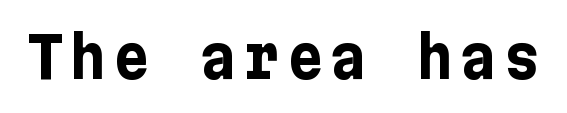
The image shows 57 px bold sans-serif type, upright; set not underlined; low stroke contrast and a medium x-height.
